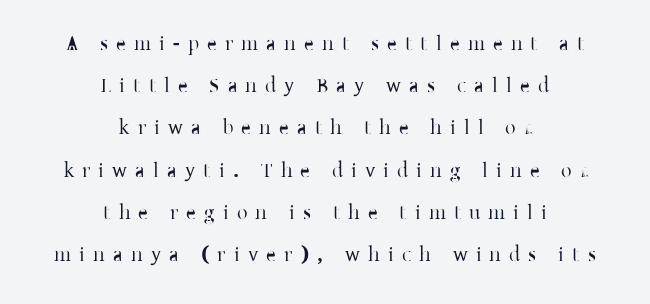
Q: Is the text italic (slanted)? A: No, it is upright.
Q: Is the text underlined? A: No.
Q: How is the paragraph aligned? A: Centered.
Q: Is the spacing between letters normal or unusually wide? A: Unusually wide.
Q: Is the spacing between lines tight, normal or loose? A: Loose.
